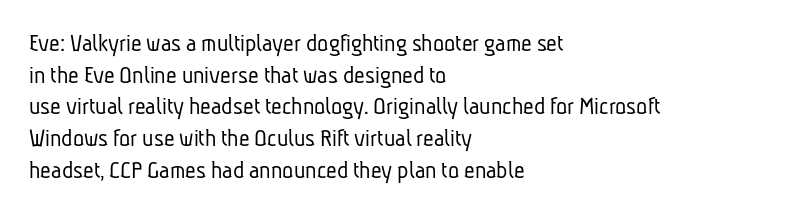
The image shows 26 px text type; set left-aligned, line spacing 1.22x, normal letter spacing, not underlined.
